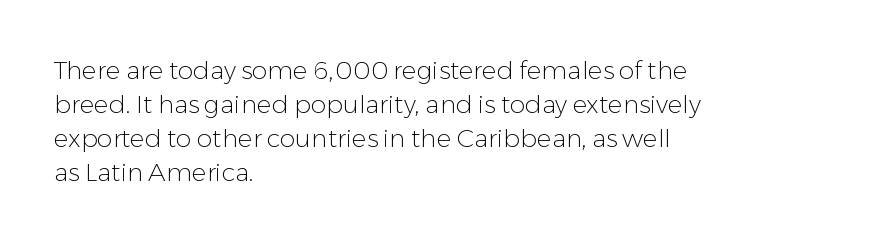
The image shows 25 px text type, upright; set left-aligned, normal line spacing (1.36x), normal letter spacing, not underlined.
